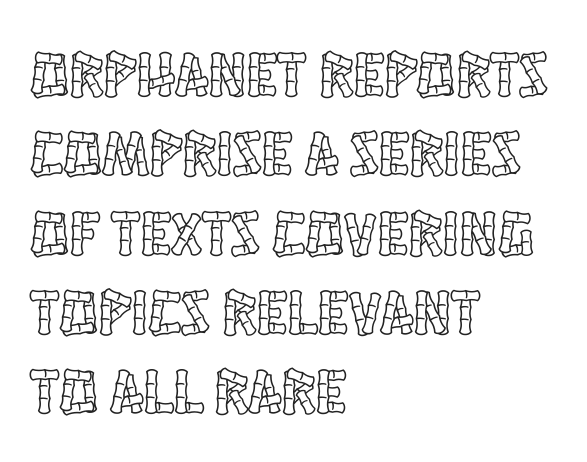
Q: Is the text italic (slanted)? A: No, it is upright.
Q: Is the text underlined? A: No.
Q: How is the paragraph aligned? A: Left-aligned.
Q: Is the spacing between letters normal or unusually wide? A: Normal.
Q: Width (condensed, normal, or wide)? A: Condensed.
Q: x-height? A: Large.
Q: Monospaced? A: No.
